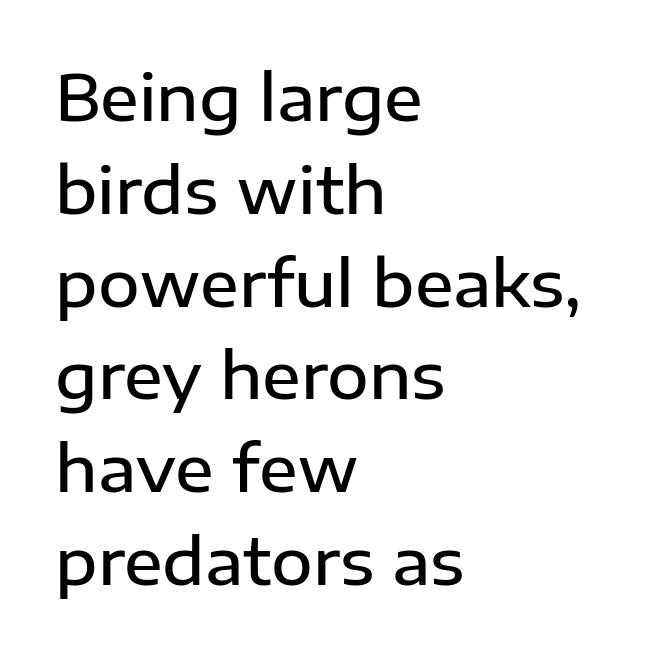
The image shows 64 px semibold sans-serif type, upright; set left-aligned, normal line spacing (1.45x), normal letter spacing, not underlined; low stroke contrast and a medium x-height.
